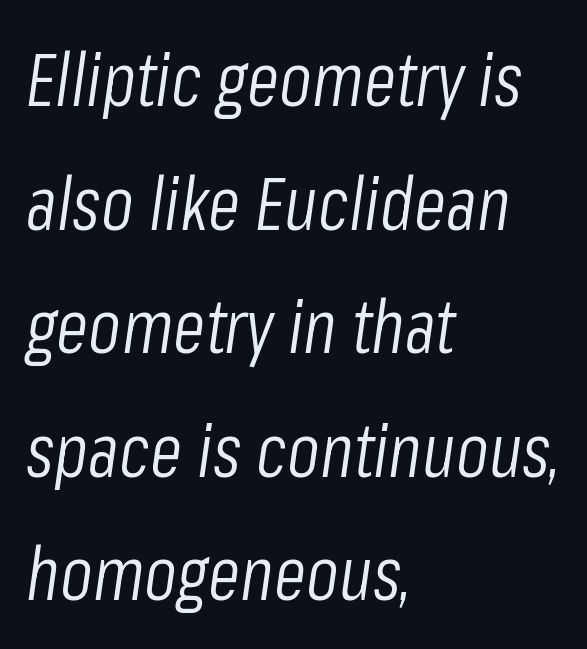
Q: Is the text bold? A: No.
Q: Is the text italic (slanted)? A: Yes, it leans right by about 8 degrees.
Q: Is the text underlined? A: No.
Q: How is the paragraph aligned? A: Left-aligned.
Q: Is the spacing between letters normal or unusually wide? A: Normal.
Q: Is the spacing between lines tight, normal or loose? A: Normal.
Q: Width (condensed, normal, or wide)? A: Condensed.
Q: Stroke contrast? A: Low.
Q: x-height? A: Medium.
Q: Monospaced? A: No.
